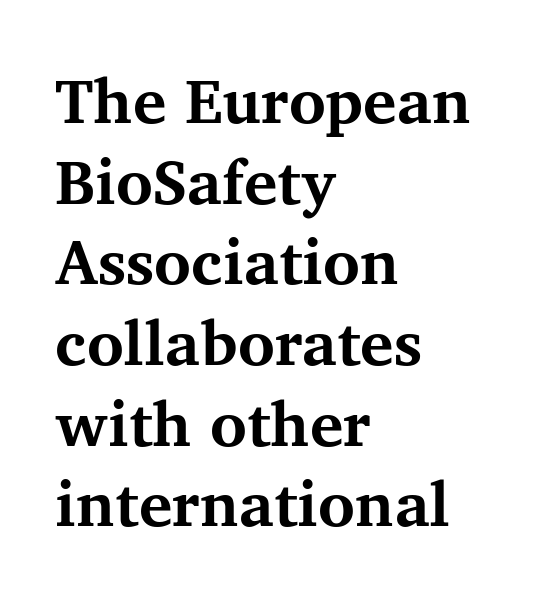
{"serif": "yes", "italic": "no", "bold": "yes", "weight": "bold", "width": "normal", "stroke_contrast": "medium", "x_height": "medium", "monospaced": "no", "underline": "no", "align": "left", "line_spacing": "normal", "line_spacing_ratio": 1.28, "letter_spacing": "normal", "letter_spacing_em": 0.0, "glyph_px": 63}
